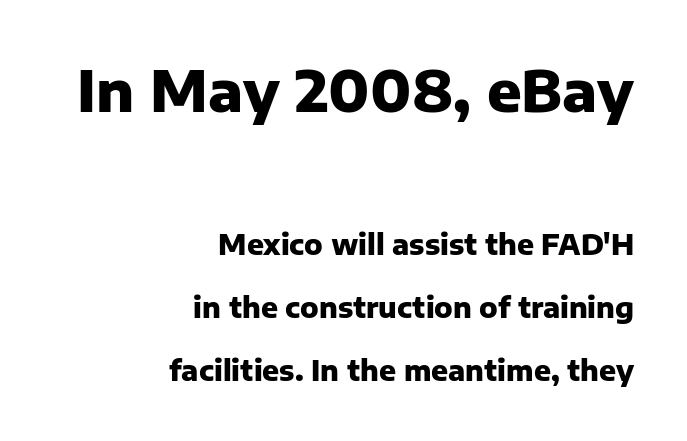
The image shows 57 px heavy sans-serif type, upright; set right-aligned, loose line spacing (2.24x), normal letter spacing, not underlined; the first (top) block is 2.04x larger; low stroke contrast and a medium x-height.
